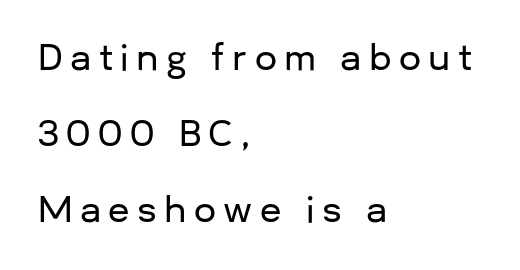
Q: Is the text italic (slanted)? A: No, it is upright.
Q: Is the typeface a serif or a sans-serif typeface? A: Sans-serif.
Q: Is the text underlined? A: No.
Q: How is the paragraph aligned? A: Left-aligned.
Q: Is the spacing between letters normal or unusually wide? A: Unusually wide.
Q: Is the spacing between lines tight, normal or loose? A: Loose.
Q: Width (condensed, normal, or wide)? A: Normal.
Q: Stroke contrast? A: Low.
Q: x-height? A: Medium.
Q: Monospaced? A: No.
